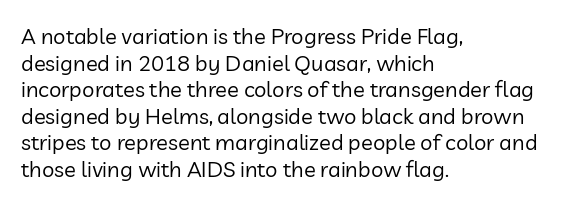
Q: Is the text bold? A: No.
Q: Is the text italic (slanted)? A: No, it is upright.
Q: Is the text underlined? A: No.
Q: How is the paragraph aligned? A: Left-aligned.
Q: Is the spacing between letters normal or unusually wide? A: Normal.
